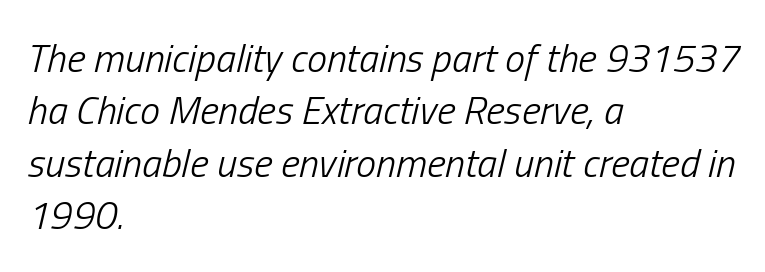
{"italic": "yes", "lean": "right", "slant_degrees": 13, "bold": "no", "weight": "light", "width": "condensed", "stroke_contrast": "low", "x_height": "medium", "monospaced": "no", "underline": "no", "align": "left", "line_spacing": "normal", "line_spacing_ratio": 1.31, "letter_spacing": "normal", "letter_spacing_em": 0.0, "glyph_px": 40}
